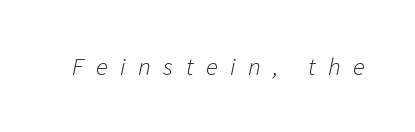
Q: Is the text bold? A: No.
Q: Is the text italic (slanted)? A: Yes, it leans right by about 11 degrees.
Q: Is the text underlined? A: No.
Q: Is the spacing between letters normal or unusually wide? A: Unusually wide.
